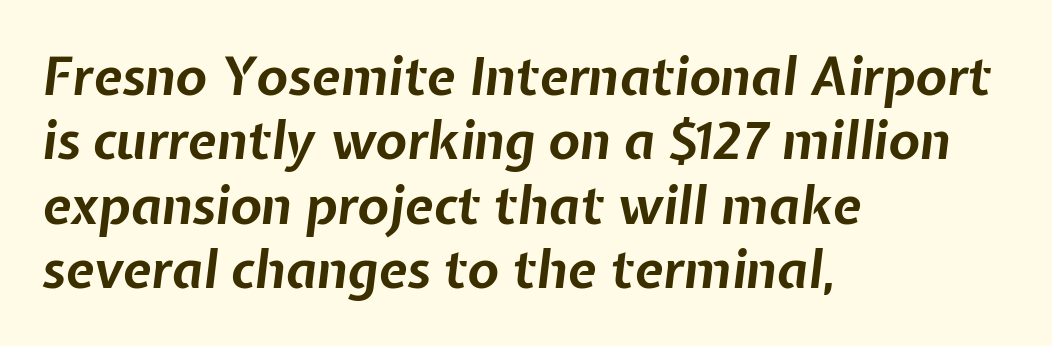
Q: Is the text bold? A: Yes.
Q: Is the text italic (slanted)? A: Yes, it leans right by about 7 degrees.
Q: Is the text underlined? A: No.
Q: How is the paragraph aligned? A: Left-aligned.
Q: Is the spacing between letters normal or unusually wide? A: Normal.
Q: Width (condensed, normal, or wide)? A: Normal.
Q: Stroke contrast? A: Low.
Q: x-height? A: Medium.
Q: Monospaced? A: No.
